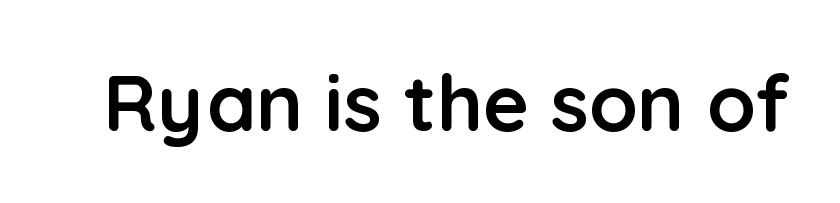
Plain, unruled lines of type. Is there any slant? The stems are plumb. I'd call this a sans setting — the letters go barefoot. You could not count columns in this text — the font is proportionally spaced. The font is running at its bold setting. There is no visible air inserted between adjacent glyphs.
